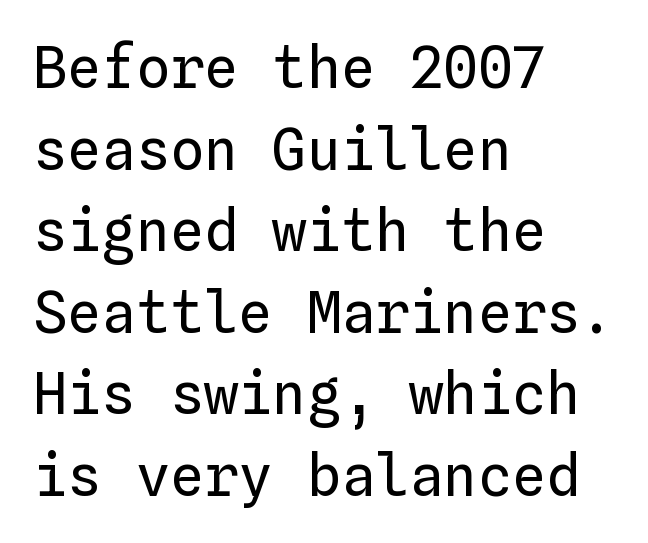
The strokes carry an ordinary text weight at most. Is this a fixed-width face? Yes — each glyph sits in an identical cell. The specimen reads as upright at a glance. The glyphs are unaccompanied by any horizontal stroke below them. Students, observe: this is what conventionally led text looks like. The rendering anchors every line to the left-hand side.
